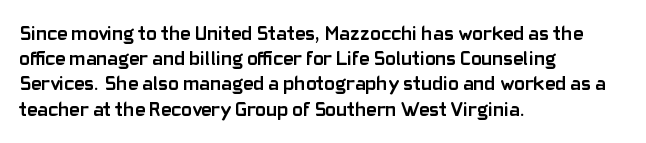
The space directly below the letters is spotless. This rendering uses left alignment, leaving the right contour irregular. The typography opts for an upright posture over an oblique one. Each word holds together tightly as a unit, with standard inter-letter gaps. Pretty heavy lettering here — definitely bold.
